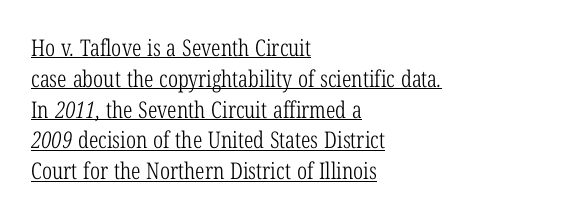
{"bold": "no", "underline": "yes", "align": "left", "line_spacing": "normal", "line_spacing_ratio": 1.34, "letter_spacing": "normal", "letter_spacing_em": 0.0, "glyph_px": 23}
